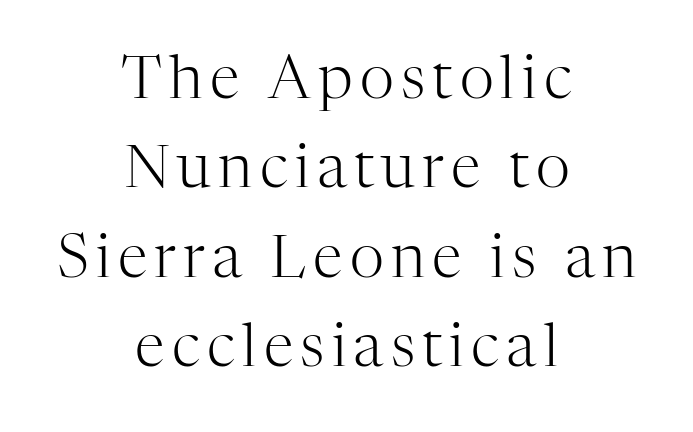
Q: Is the text bold? A: No.
Q: Is the text italic (slanted)? A: No, it is upright.
Q: Is the typeface a serif or a sans-serif typeface? A: Serif.
Q: Is the text underlined? A: No.
Q: How is the paragraph aligned? A: Centered.
Q: Is the spacing between lines tight, normal or loose? A: Normal.
Q: Width (condensed, normal, or wide)? A: Normal.
Q: Stroke contrast? A: High.
Q: x-height? A: Medium.
Q: Monospaced? A: No.
